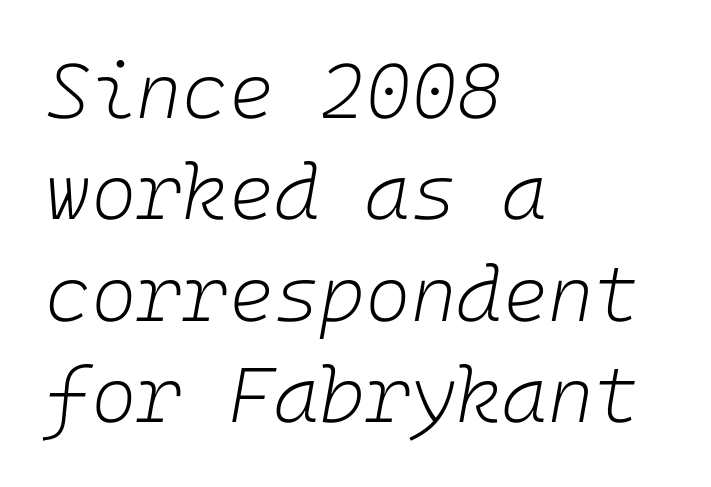
The image shows 78 px light type, italic (leaning right); set left-aligned, normal line spacing (1.3x), normal letter spacing, not underlined; low stroke contrast and a medium x-height.
